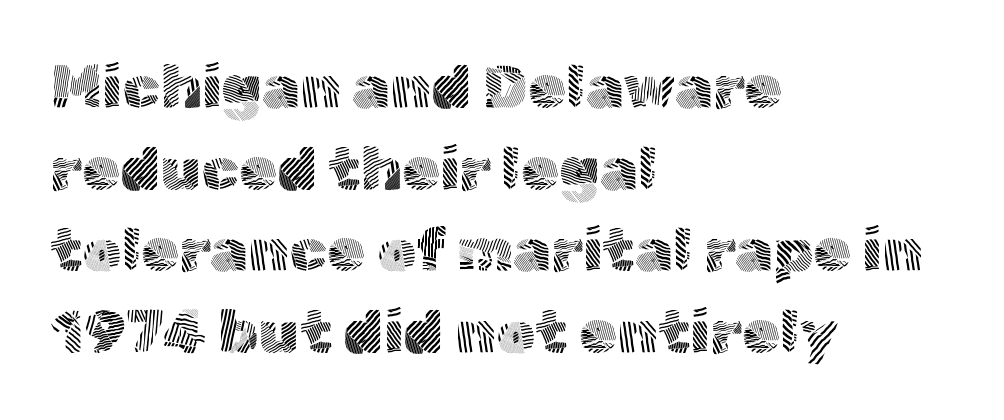
Q: Is the text bold? A: No.
Q: Is the text italic (slanted)? A: No, it is upright.
Q: Is the typeface a serif or a sans-serif typeface? A: Sans-serif.
Q: Is the text underlined? A: No.
Q: How is the paragraph aligned? A: Left-aligned.
Q: Is the spacing between letters normal or unusually wide? A: Normal.
Q: Is the spacing between lines tight, normal or loose? A: Normal.
Q: Width (condensed, normal, or wide)? A: Normal.
Q: x-height? A: Medium.
Q: Monospaced? A: No.
